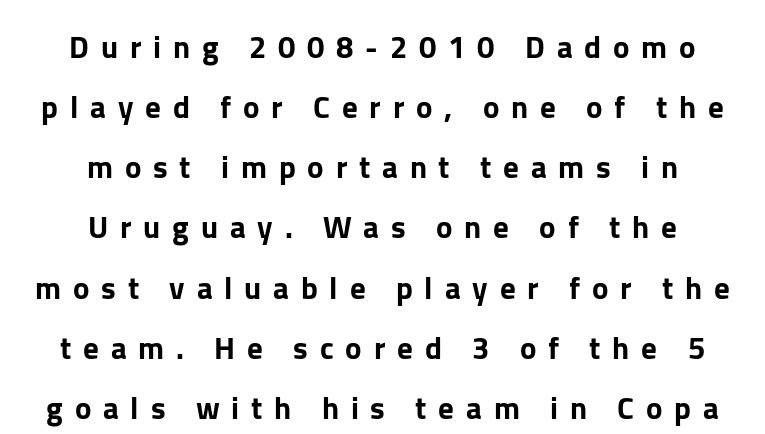
{"serif": "no", "italic": "no", "width": "normal", "stroke_contrast": "low", "x_height": "medium", "monospaced": "no", "underline": "no", "align": "center", "line_spacing": "loose", "line_spacing_ratio": 1.94, "letter_spacing": "wide", "letter_spacing_em": 0.38, "glyph_px": 31}
